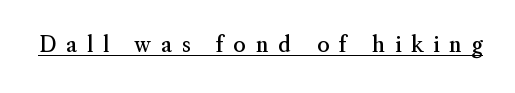
{"italic": "no", "bold": "no", "underline": "yes", "letter_spacing": "wide", "letter_spacing_em": 0.44, "glyph_px": 22}
